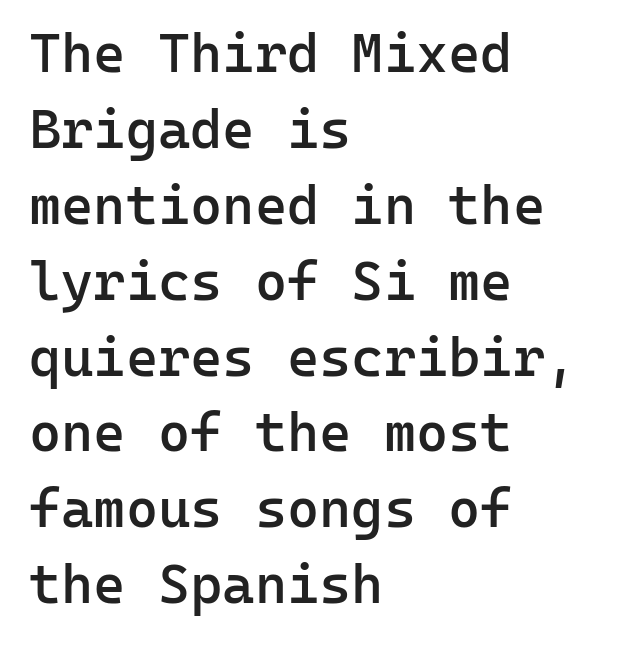
{"serif": "no", "italic": "no", "bold": "semi", "weight": "semibold", "width": "normal", "stroke_contrast": "low", "x_height": "medium", "monospaced": "yes", "underline": "no", "align": "left", "line_spacing": "normal", "line_spacing_ratio": 1.38, "letter_spacing": "normal", "letter_spacing_em": 0.0, "glyph_px": 55}
